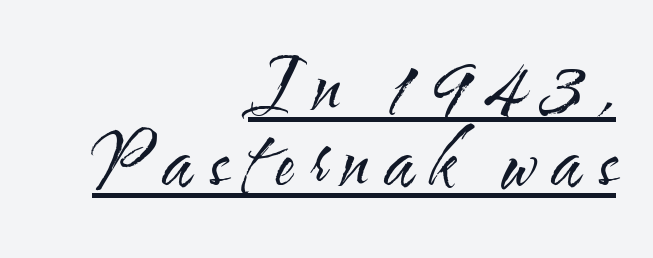
{"serif": "no", "bold": "no", "weight": "regular", "width": "condensed", "stroke_contrast": "medium", "x_height": "small", "monospaced": "no", "underline": "yes", "align": "right", "line_spacing": "tight", "line_spacing_ratio": 1.06, "letter_spacing": "wide", "letter_spacing_em": 0.22, "glyph_px": 72}
